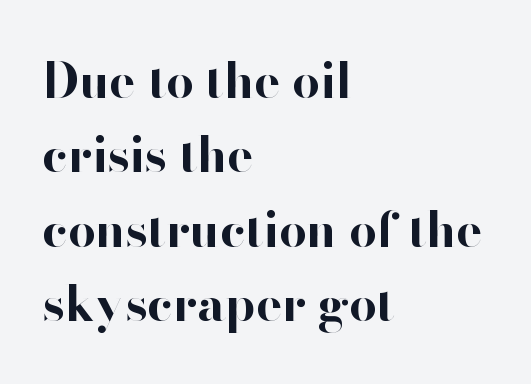
Q: Is the text bold? A: Yes.
Q: Is the text italic (slanted)? A: No, it is upright.
Q: Is the typeface a serif or a sans-serif typeface? A: Sans-serif.
Q: Is the text underlined? A: No.
Q: How is the paragraph aligned? A: Left-aligned.
Q: Is the spacing between letters normal or unusually wide? A: Normal.
Q: Is the spacing between lines tight, normal or loose? A: Normal.
Q: Width (condensed, normal, or wide)? A: Normal.
Q: Stroke contrast? A: High.
Q: x-height? A: Small.
Q: Monospaced? A: No.
